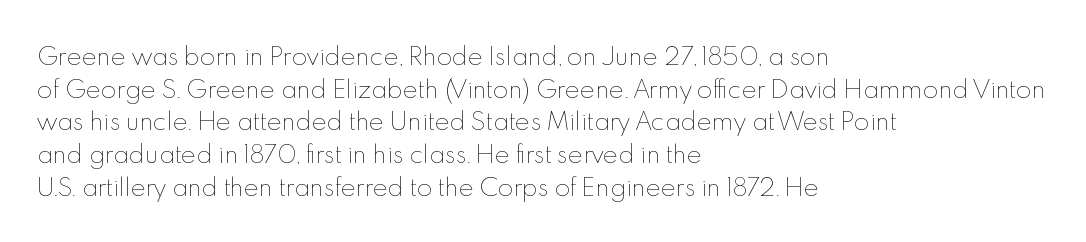
Characters follow at the spacing the type designer built in. The letterforms sit at book weight or below. Rendered with straight, roman letterforms. The rows are spaced the way most documents space them. The strip under each line holds only bare page.
